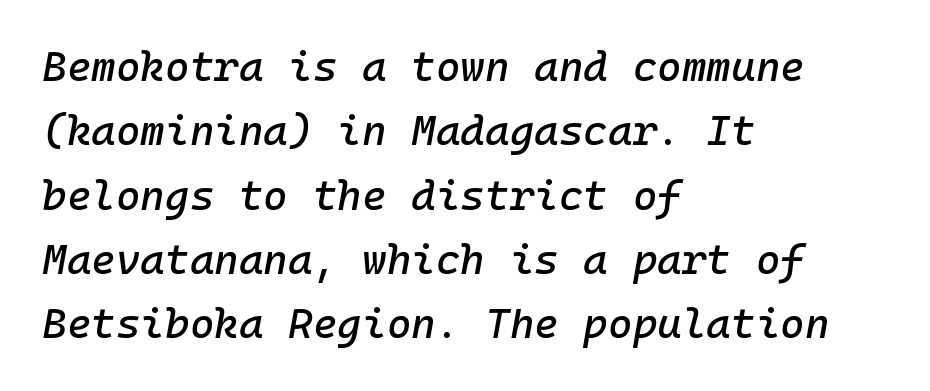
{"italic": "yes", "lean": "right", "slant_degrees": 10, "width": "normal", "stroke_contrast": "low", "x_height": "medium", "monospaced": "yes", "underline": "no", "align": "left", "line_spacing": "normal", "line_spacing_ratio": 1.53, "letter_spacing": "normal", "letter_spacing_em": 0.0, "glyph_px": 42}
